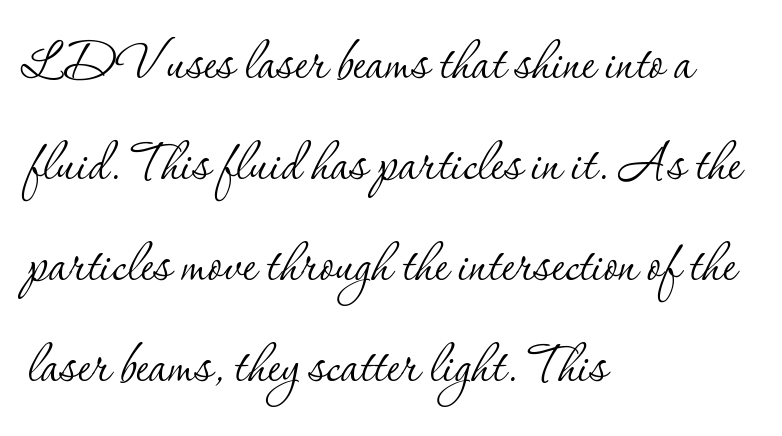
{"serif": "yes", "bold": "no", "weight": "thin", "width": "normal", "stroke_contrast": "low", "x_height": "small", "monospaced": "no", "underline": "no", "align": "left", "line_spacing": "normal", "line_spacing_ratio": 1.53, "letter_spacing": "normal", "letter_spacing_em": 0.0, "glyph_px": 66}
